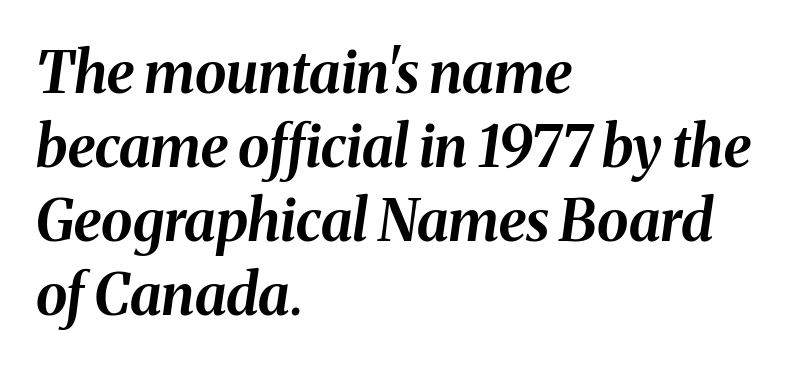
Q: Is the text bold? A: Yes.
Q: Is the text italic (slanted)? A: Yes, it leans right by about 8 degrees.
Q: Is the text underlined? A: No.
Q: How is the paragraph aligned? A: Left-aligned.
Q: Is the spacing between letters normal or unusually wide? A: Normal.
Q: Is the spacing between lines tight, normal or loose? A: Normal.
Q: Width (condensed, normal, or wide)? A: Normal.
Q: Stroke contrast? A: Medium.
Q: x-height? A: Medium.
Q: Monospaced? A: No.
